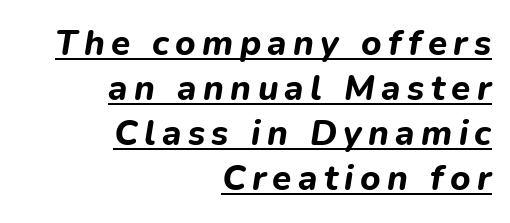
Is this a fixed-width face? No — the glyphs have proportional, varying widths. The string is rendered with underlining switched on. Leading: standard. Visually the block forms a straight wall on the right and a jagged coastline on the left.
